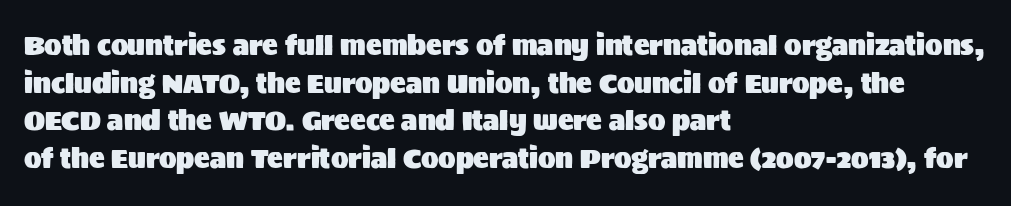
Q: Is the text italic (slanted)? A: No, it is upright.
Q: Is the text underlined? A: No.
Q: How is the paragraph aligned? A: Left-aligned.
Q: Is the spacing between letters normal or unusually wide? A: Normal.
Q: Is the spacing between lines tight, normal or loose? A: Normal.
